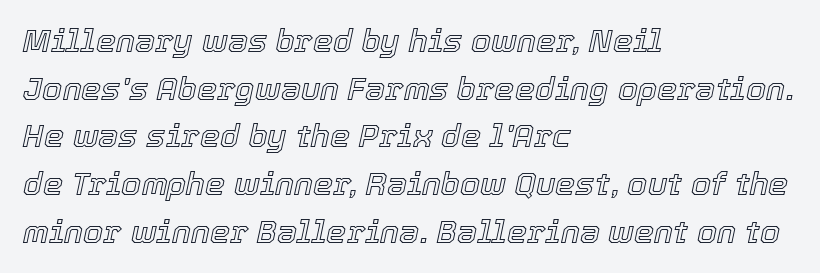
Lines of text with bare space underneath. Each letter keeps its own natural width here, so spacing adapts to shape. The rows are spaced the way most documents space them. The whole block is typeset with a tilt. Line beginnings align vertically; line endings do not. Here the glyphs are tracked normally, forming tight word shapes.
